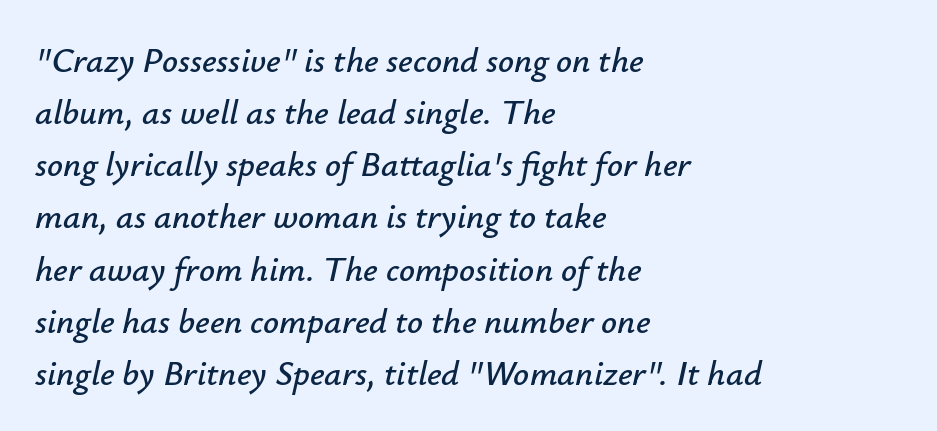
The image shows 35 px text type, italic (leaning right); set left-aligned, normal line spacing (1.49x), normal letter spacing, not underlined; low stroke contrast and a small x-height.
